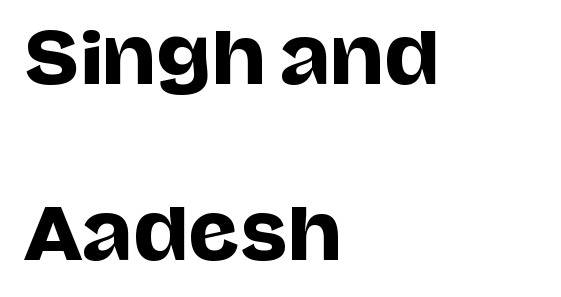
The rendering anchors every line to the left-hand side. When letters stand straight like this, we call the style roman or upright. You could not count columns in this text — the font is proportionally spaced. What stands out about the letter spacing? Nothing — it is the standard amount.
